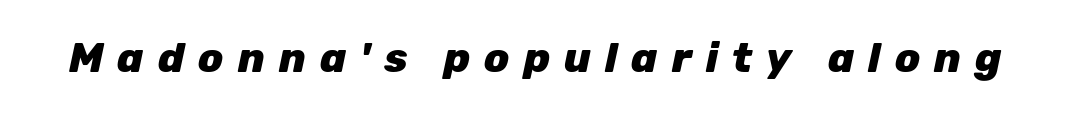
Q: Is the text bold? A: Yes.
Q: Is the text italic (slanted)? A: Yes, it leans right by about 12 degrees.
Q: Is the text underlined? A: No.
Q: Is the spacing between letters normal or unusually wide? A: Unusually wide.
Q: Width (condensed, normal, or wide)? A: Normal.
Q: Stroke contrast? A: Low.
Q: x-height? A: Medium.
Q: Monospaced? A: No.
